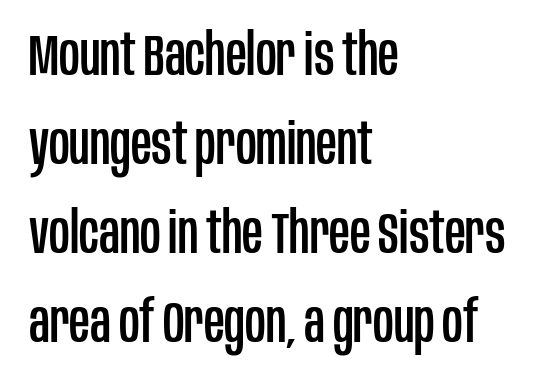
The image shows 57 px condensed sans-serif type, upright; set left-aligned, normal line spacing (1.56x), normal letter spacing, not underlined; low stroke contrast and a large x-height.
